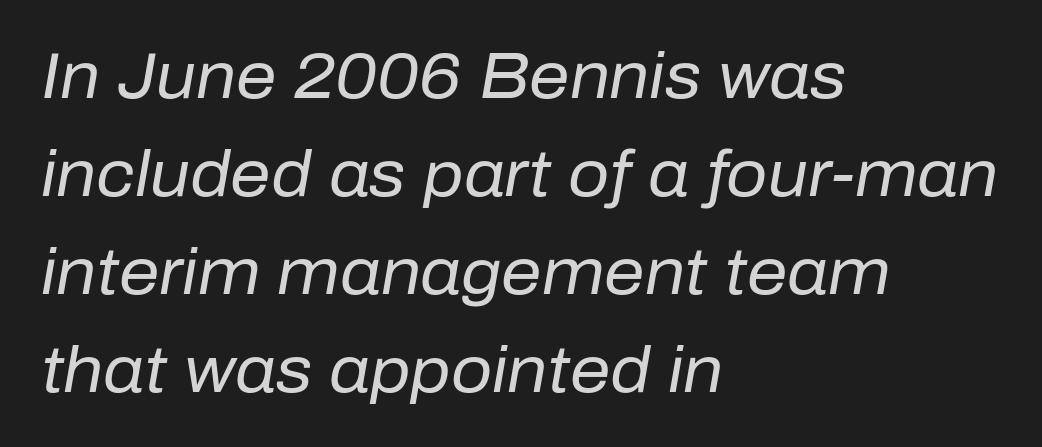
{"italic": "yes", "lean": "right", "slant_degrees": 10, "bold": "no", "weight": "regular", "width": "normal", "stroke_contrast": "low", "x_height": "medium", "monospaced": "no", "underline": "no", "align": "left", "line_spacing": "normal", "line_spacing_ratio": 1.53, "letter_spacing": "normal", "letter_spacing_em": 0.0, "glyph_px": 64}
